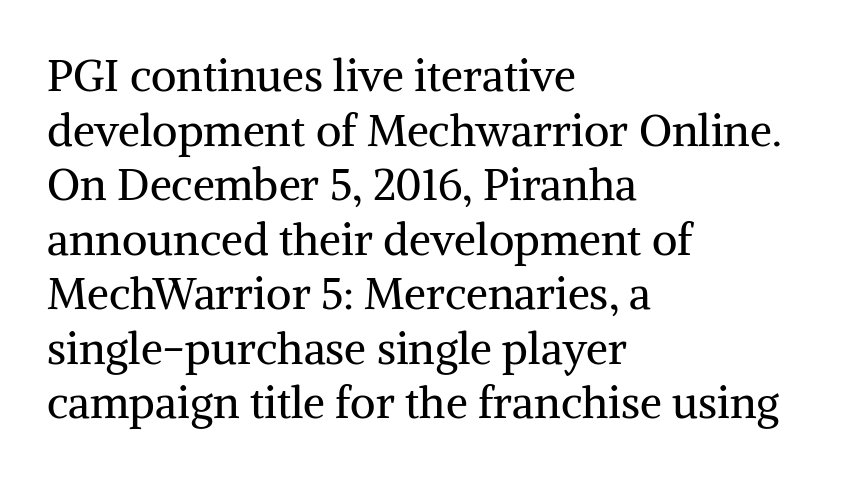
Q: Is the text bold? A: No.
Q: Is the text italic (slanted)? A: No, it is upright.
Q: Is the typeface a serif or a sans-serif typeface? A: Serif.
Q: Is the text underlined? A: No.
Q: How is the paragraph aligned? A: Left-aligned.
Q: Is the spacing between letters normal or unusually wide? A: Normal.
Q: Width (condensed, normal, or wide)? A: Normal.
Q: Stroke contrast? A: Medium.
Q: x-height? A: Medium.
Q: Monospaced? A: No.
